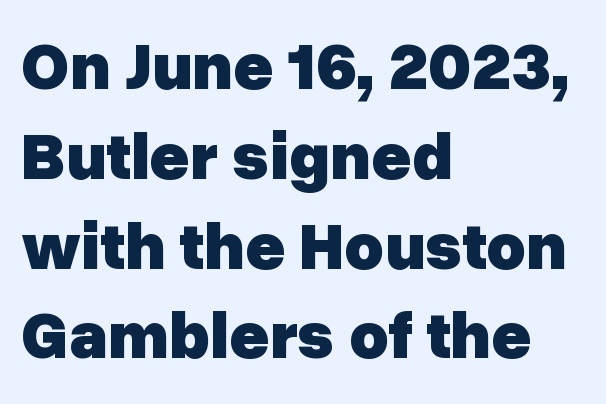
The image shows 68 px heavy sans-serif type, upright; set left-aligned, normal line spacing (1.32x), normal letter spacing, not underlined; low stroke contrast and a medium x-height.
